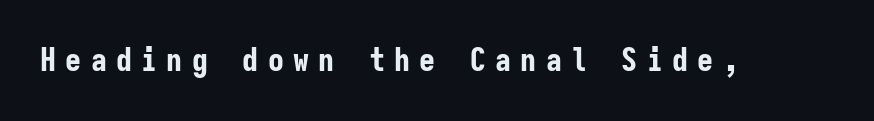
The rendering uses typewriter-style spacing with identical character cells. Between one letter and the next there's a generous, obvious gap. This sample uses an upright cut, with every glyph sitting square on the baseline. Words float on clear page, feet unadorned. Plenty of ink on the page — the face is bold. Examine the stroke ends and you'll find no serifs.
